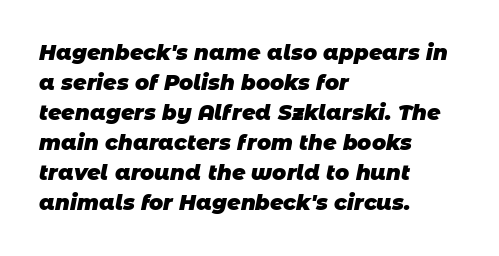
Q: Is the text bold? A: Yes.
Q: Is the text underlined? A: No.
Q: How is the paragraph aligned? A: Left-aligned.
Q: Is the spacing between letters normal or unusually wide? A: Normal.
Q: Is the spacing between lines tight, normal or loose? A: Normal.
